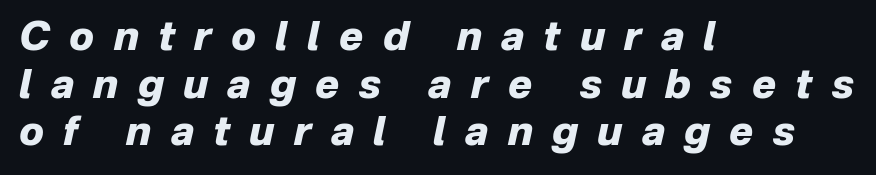
Q: Is the text bold? A: Yes.
Q: Is the text italic (slanted)? A: Yes, it leans right by about 12 degrees.
Q: Is the text underlined? A: No.
Q: How is the paragraph aligned? A: Left-aligned.
Q: Is the spacing between letters normal or unusually wide? A: Unusually wide.
Q: Width (condensed, normal, or wide)? A: Normal.
Q: Stroke contrast? A: Low.
Q: x-height? A: Medium.
Q: Monospaced? A: No.
